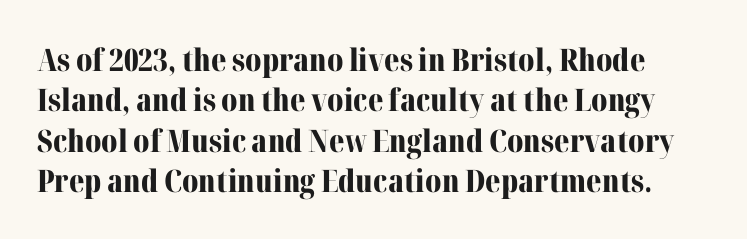
The designer went with a serif here, giving each stem small feet. A typesetter would mark this as roman, not italic. As a designer I'd log this as weight 700, bold. Bare-footed words on every line. The face used here is rendered with its standard letterfit. Spacing verdict: proportional, widths tailored to each character.
